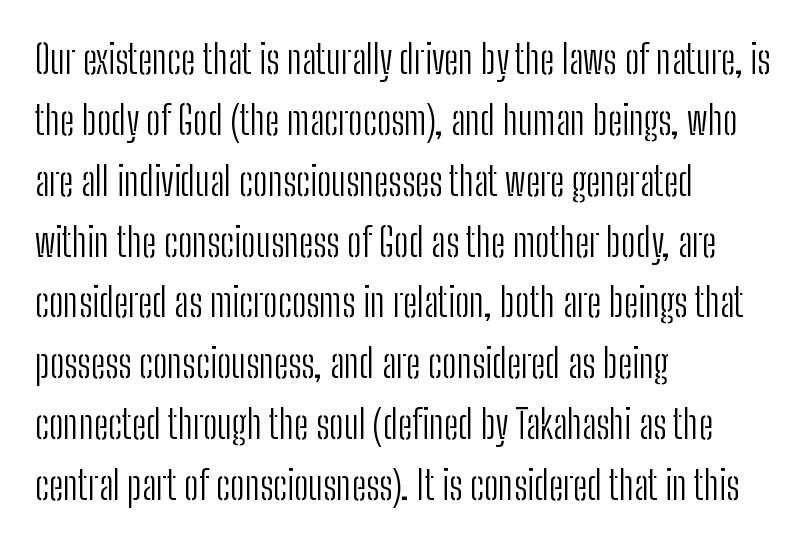
The image shows 39 px light, condensed sans-serif type, upright; set left-aligned, normal line spacing (1.56x), normal letter spacing, not underlined; low stroke contrast and a medium x-height.
